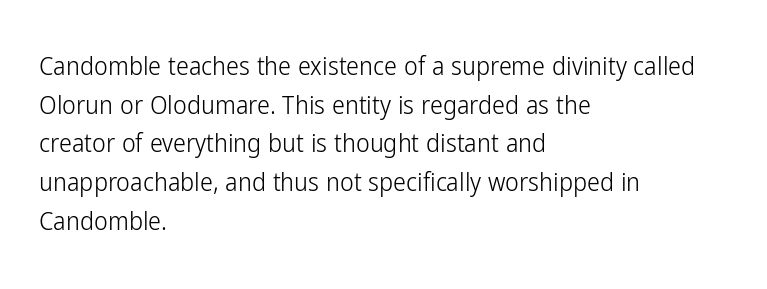
Q: Is the text bold? A: No.
Q: Is the text italic (slanted)? A: No, it is upright.
Q: Is the text underlined? A: No.
Q: How is the paragraph aligned? A: Left-aligned.
Q: Is the spacing between letters normal or unusually wide? A: Normal.
Q: Is the spacing between lines tight, normal or loose? A: Normal.
